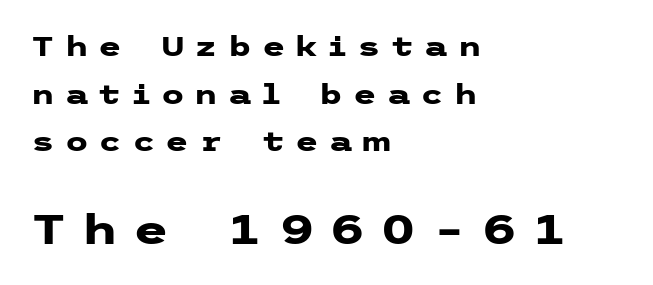
{"serif": "no", "italic": "no", "bold": "yes", "weight": "heavy", "width": "wide", "stroke_contrast": "low", "x_height": "medium", "underline": "no", "align": "left", "line_spacing_ratio": 1.76, "letter_spacing": "wide", "letter_spacing_em": 0.37, "larger_block": "second", "size_ratio": 1.52, "glyph_px": 41}
